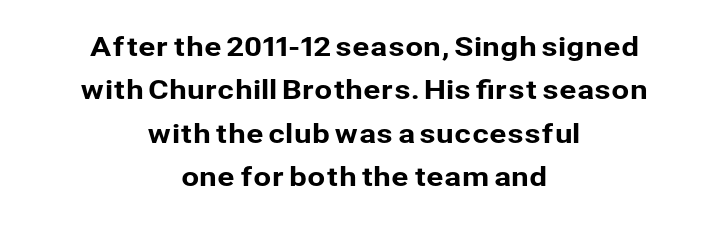
Q: Is the text italic (slanted)? A: No, it is upright.
Q: Is the text underlined? A: No.
Q: How is the paragraph aligned? A: Centered.
Q: Is the spacing between letters normal or unusually wide? A: Normal.
Q: Is the spacing between lines tight, normal or loose? A: Normal.
